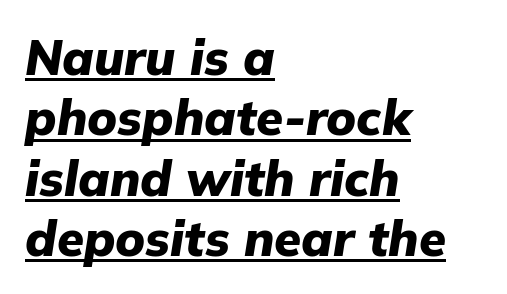
Italic: yes, the glyphs are oblique. A typesetter would call this proportional, since set widths differ per character. Notice how thick the strokes are: this is what a full bold looks like. Caption: lettering with a line underneath.
